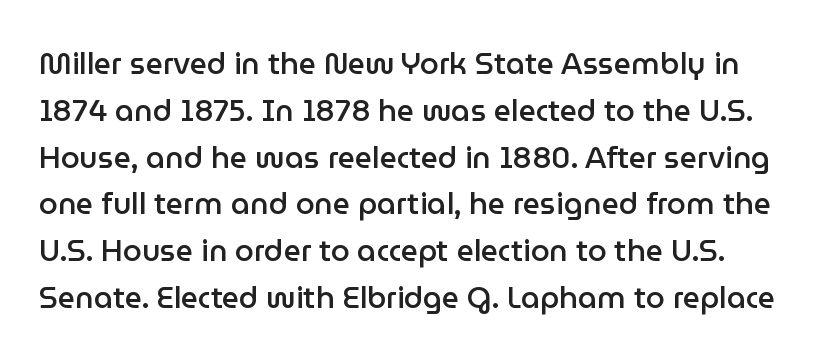
You can tell from the bare stems that sans-serif type was used. Tracking value appears to be zero — textbook default spacing. Check under the words: just untouched page. Proportional: the letters do not fall into vertical columns.
